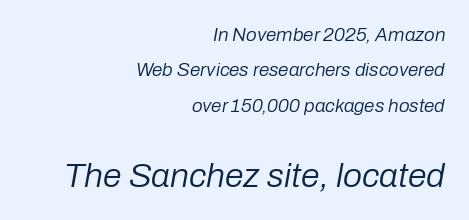
The image shows 34 px regular-weight type, italic (leaning right); set right-aligned, line spacing 1.86x, normal letter spacing, not underlined; the second (bottom) block is 1.79x larger; low stroke contrast and a medium x-height.
